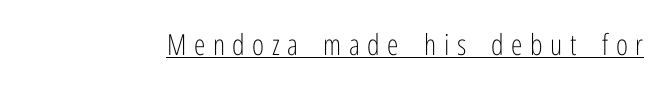
Q: Is the text bold? A: No.
Q: Is the text italic (slanted)? A: No, it is upright.
Q: Is the typeface a serif or a sans-serif typeface? A: Sans-serif.
Q: Is the text underlined? A: Yes.
Q: Is the spacing between letters normal or unusually wide? A: Unusually wide.
Q: Width (condensed, normal, or wide)? A: Condensed.
Q: Stroke contrast? A: Low.
Q: x-height? A: Medium.
Q: Monospaced? A: No.
